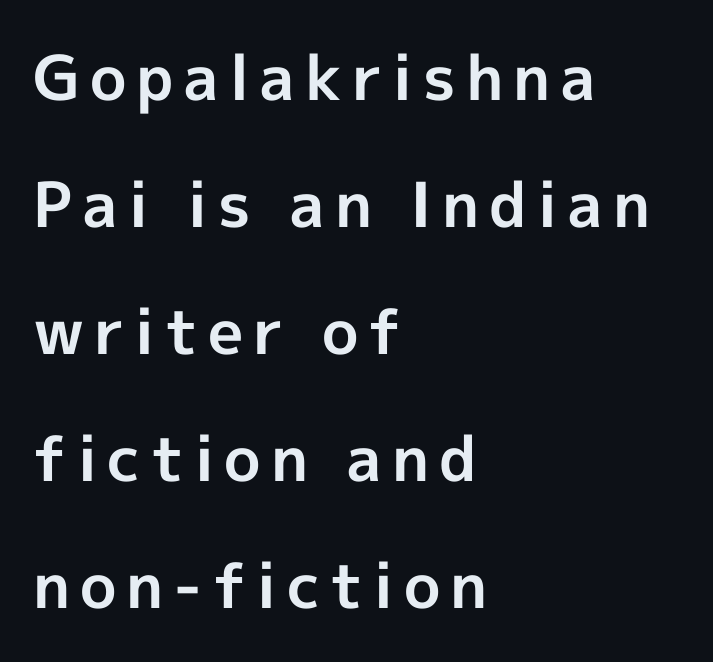
{"serif": "no", "italic": "no", "bold": "yes", "weight": "bold", "width": "normal", "x_height": "medium", "monospaced": "no", "underline": "no", "align": "left", "line_spacing": "loose", "line_spacing_ratio": 2.05, "glyph_px": 62}
